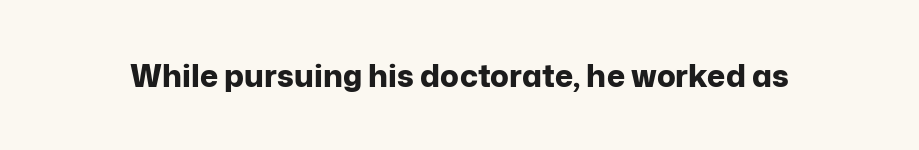
You could call the tracking neutral — neither tight nor loose. Stroke terminals: plain, sans-serif. The passage shown is typed in a proportional face where columns would drift. Italic: no, the glyphs are upright roman. Heft: maximum for text — a bold.
